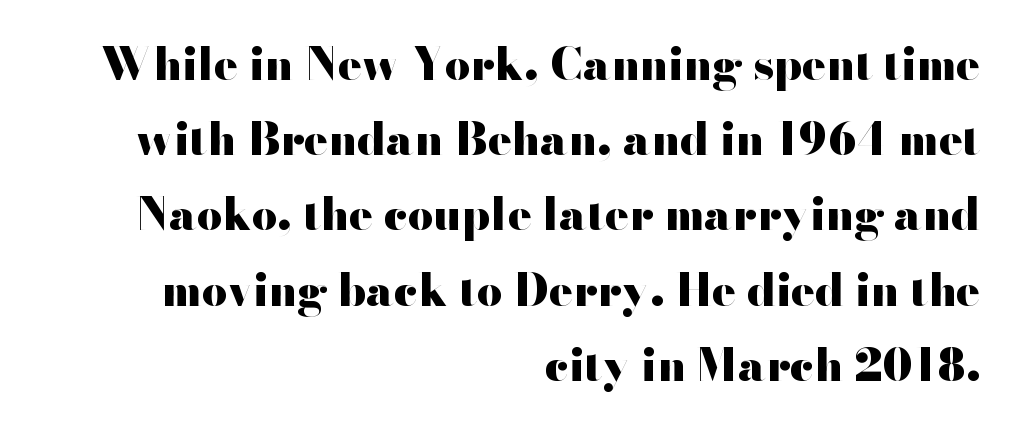
{"serif": "no", "italic": "no", "bold": "yes", "weight": "heavy", "width": "wide", "stroke_contrast": "high", "x_height": "small", "monospaced": "no", "underline": "no", "align": "right", "line_spacing_ratio": 1.71, "letter_spacing": "normal", "letter_spacing_em": 0.0, "glyph_px": 44}
